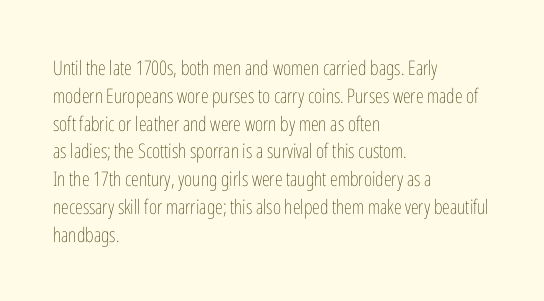
Q: Is the text bold? A: No.
Q: Is the text italic (slanted)? A: No, it is upright.
Q: Is the text underlined? A: No.
Q: How is the paragraph aligned? A: Left-aligned.
Q: Is the spacing between letters normal or unusually wide? A: Normal.
Q: Is the spacing between lines tight, normal or loose? A: Normal.
